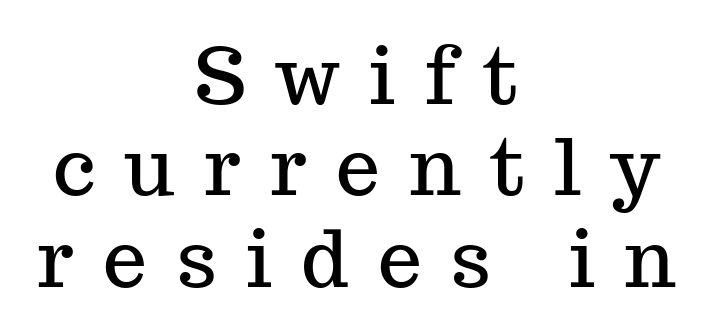
Q: Is the text italic (slanted)? A: No, it is upright.
Q: Is the typeface a serif or a sans-serif typeface? A: Serif.
Q: Is the text underlined? A: No.
Q: How is the paragraph aligned? A: Centered.
Q: Is the spacing between letters normal or unusually wide? A: Unusually wide.
Q: Width (condensed, normal, or wide)? A: Normal.
Q: Stroke contrast? A: Medium.
Q: x-height? A: Medium.
Q: Monospaced? A: No.
